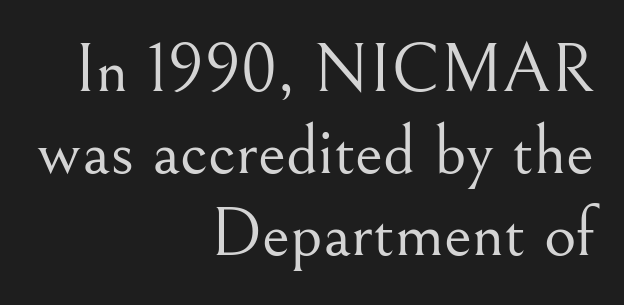
Q: Is the text bold? A: No.
Q: Is the text italic (slanted)? A: No, it is upright.
Q: Is the typeface a serif or a sans-serif typeface? A: Serif.
Q: Is the text underlined? A: No.
Q: How is the paragraph aligned? A: Right-aligned.
Q: Is the spacing between letters normal or unusually wide? A: Normal.
Q: Width (condensed, normal, or wide)? A: Normal.
Q: Stroke contrast? A: Medium.
Q: x-height? A: Small.
Q: Monospaced? A: No.
